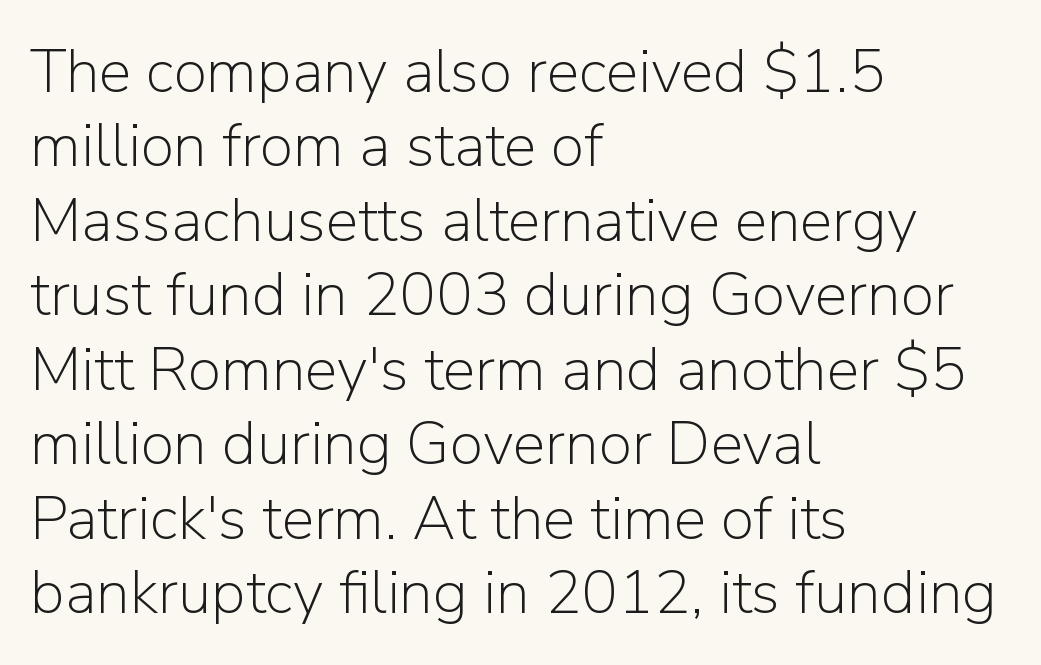
{"serif": "no", "italic": "no", "bold": "no", "weight": "light", "width": "normal", "stroke_contrast": "low", "x_height": "medium", "monospaced": "no", "underline": "no", "align": "left", "line_spacing_ratio": 1.22, "letter_spacing": "normal", "letter_spacing_em": 0.0, "glyph_px": 61}
